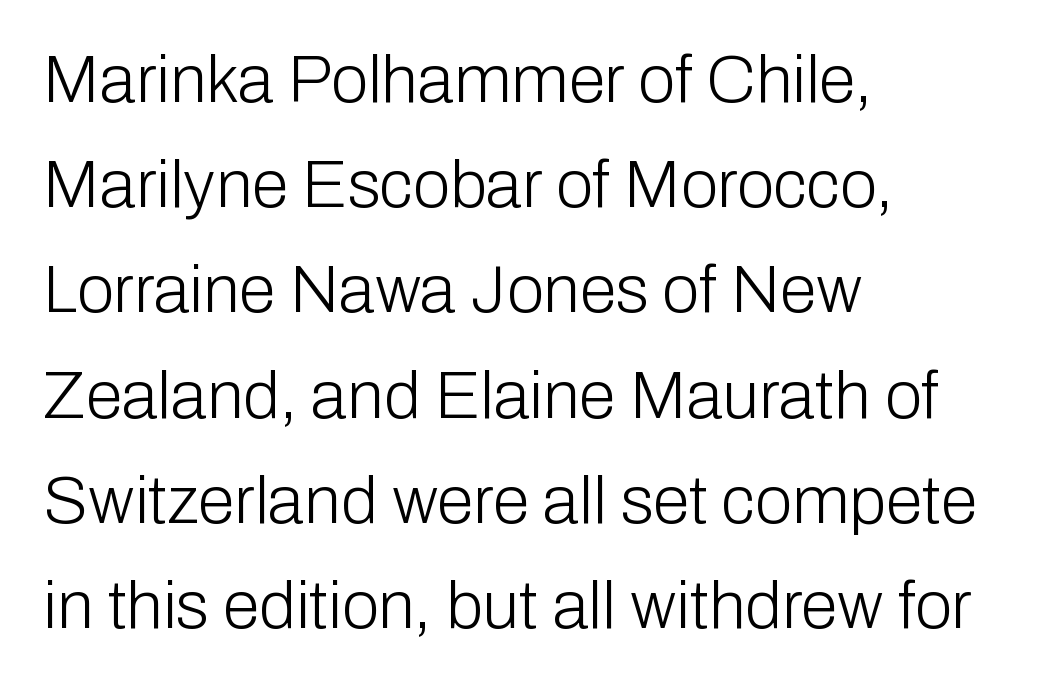
Q: Is the text bold? A: No.
Q: Is the text italic (slanted)? A: No, it is upright.
Q: Is the typeface a serif or a sans-serif typeface? A: Sans-serif.
Q: Is the text underlined? A: No.
Q: How is the paragraph aligned? A: Left-aligned.
Q: Is the spacing between letters normal or unusually wide? A: Normal.
Q: Is the spacing between lines tight, normal or loose? A: Normal.
Q: Width (condensed, normal, or wide)? A: Normal.
Q: Stroke contrast? A: Low.
Q: x-height? A: Medium.
Q: Monospaced? A: No.
